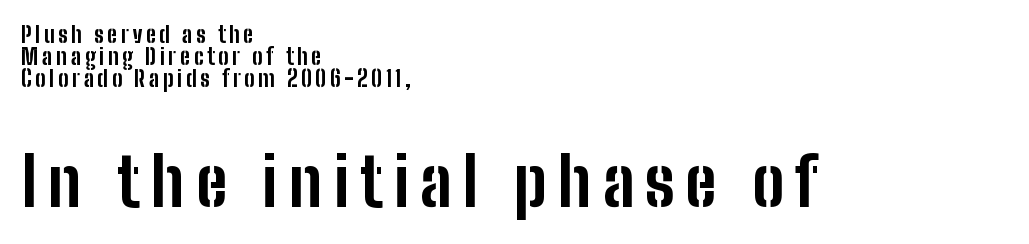
Q: Is the text bold? A: Yes.
Q: Is the text italic (slanted)? A: No, it is upright.
Q: Is the typeface a serif or a sans-serif typeface? A: Sans-serif.
Q: Is the text underlined? A: No.
Q: How is the paragraph aligned? A: Left-aligned.
Q: Is the spacing between lines tight, normal or loose? A: Tight.
Q: Which block of text is set in a larger size, the first (top) or the second (bottom)? A: The second (bottom) one.
Q: Width (condensed, normal, or wide)? A: Condensed.
Q: Stroke contrast? A: Low.
Q: x-height? A: Medium.
Q: Monospaced? A: No.
